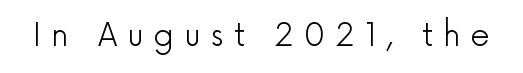
The image shows 31 px light sans-serif type, upright; set unusually wide letter spacing (+0.32 em), not underlined; low stroke contrast and a medium x-height.
